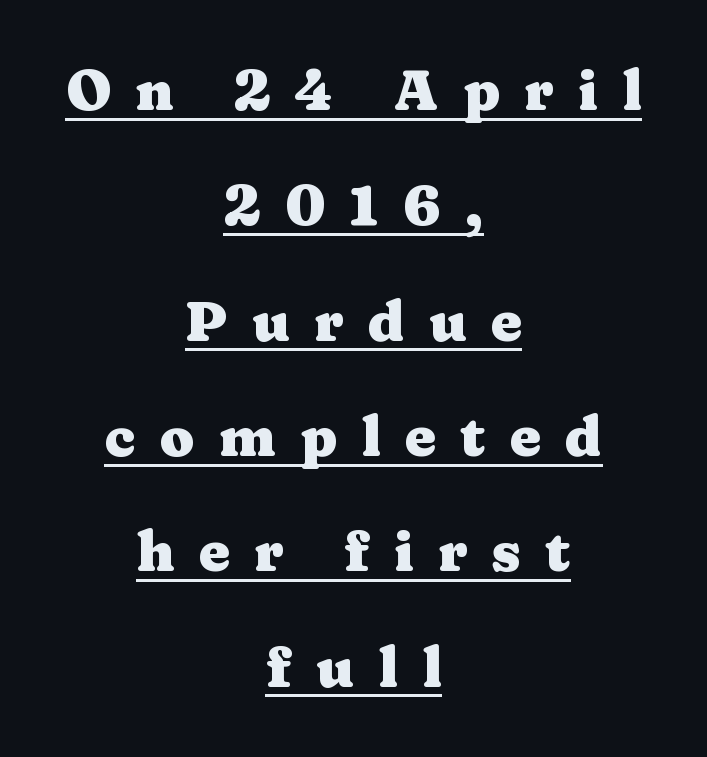
In designer terms, the underline attribute is active on this setting. These lines stand farther apart than default settings would place them. Is this a fixed-width face? No — the glyphs have proportional, varying widths. A roman cut, with each character standing at attention. The type is letterspaced generously, with wide tracking. The typesetting leans heavy: a genuine bold.
